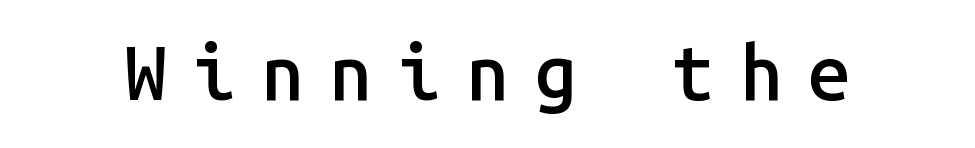
The image shows 76 px semibold sans-serif type, upright, monospaced; set unusually wide letter spacing (+0.34 em), not underlined; low stroke contrast and a medium x-height.
